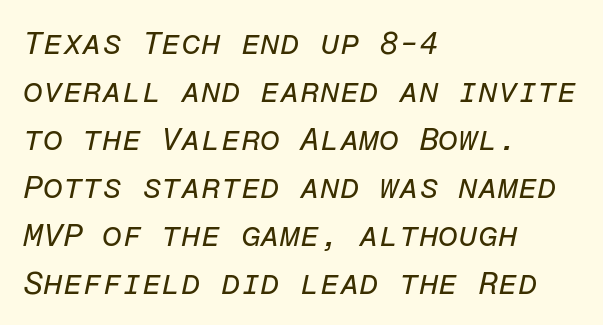
Quick note: interline space is typical. Does the copy run flush right? No — it runs flush left. The passage shown is typed in a monospace face where columns stay perfectly aligned. Descender tails drop into unmarked territory. Quick note: italic.
